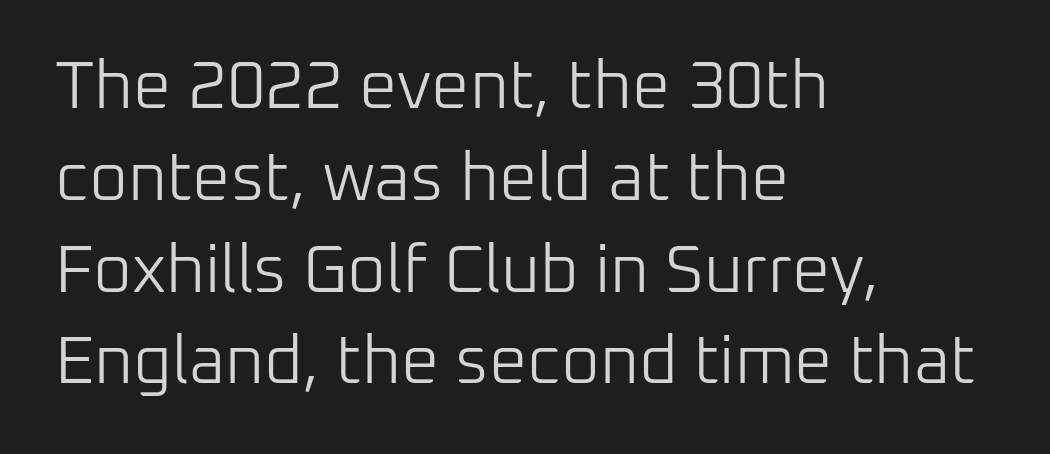
Q: Is the text bold? A: No.
Q: Is the text italic (slanted)? A: No, it is upright.
Q: Is the typeface a serif or a sans-serif typeface? A: Sans-serif.
Q: Is the text underlined? A: No.
Q: How is the paragraph aligned? A: Left-aligned.
Q: Is the spacing between letters normal or unusually wide? A: Normal.
Q: Is the spacing between lines tight, normal or loose? A: Normal.
Q: Width (condensed, normal, or wide)? A: Normal.
Q: Stroke contrast? A: Low.
Q: x-height? A: Medium.
Q: Monospaced? A: No.
